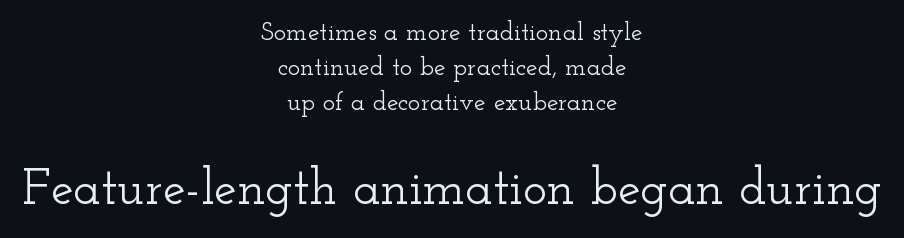
The image shows 51 px wide serif type, upright; set centered, normal line spacing (1.34x), normal letter spacing, not underlined; the second (bottom) block is 1.96x larger; low stroke contrast and a small x-height.
